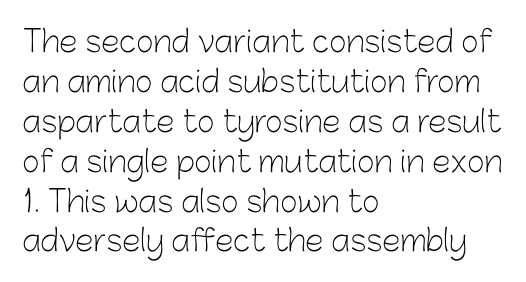
Q: Is the text bold? A: No.
Q: Is the text italic (slanted)? A: No, it is upright.
Q: Is the typeface a serif or a sans-serif typeface? A: Sans-serif.
Q: Is the text underlined? A: No.
Q: How is the paragraph aligned? A: Left-aligned.
Q: Is the spacing between letters normal or unusually wide? A: Normal.
Q: Is the spacing between lines tight, normal or loose? A: Normal.
Q: Width (condensed, normal, or wide)? A: Normal.
Q: Stroke contrast? A: Low.
Q: x-height? A: Medium.
Q: Monospaced? A: No.
